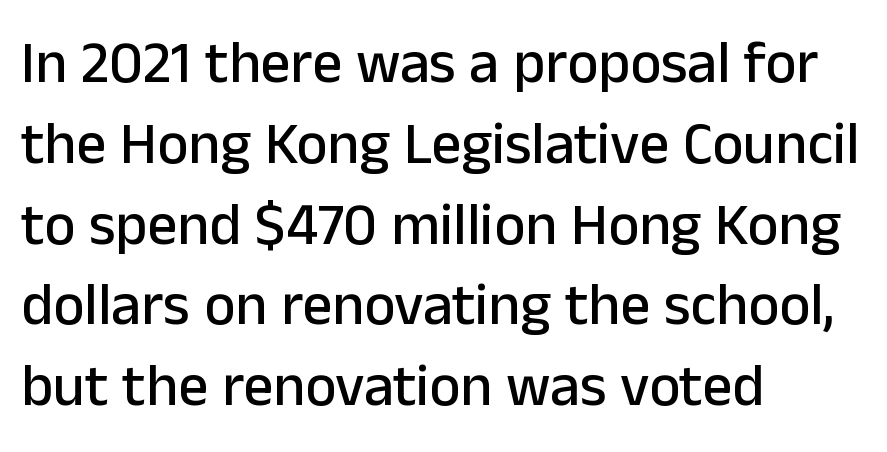
The image shows 59 px sans-serif type, upright; set left-aligned, normal line spacing (1.37x), normal letter spacing, not underlined; low stroke contrast and a medium x-height.
